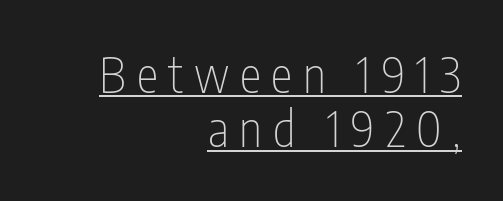
{"serif": "no", "italic": "no", "bold": "no", "weight": "thin", "width": "condensed", "stroke_contrast": "low", "x_height": "medium", "monospaced": "no", "underline": "yes", "align": "right", "line_spacing": "tight", "line_spacing_ratio": 1.11, "letter_spacing": "wide", "letter_spacing_em": 0.22, "glyph_px": 49}
